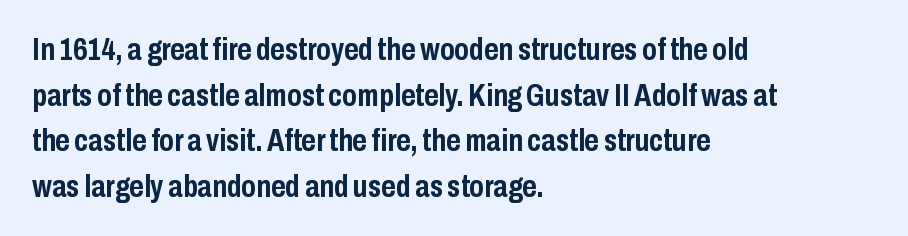
The image shows 31 px semibold, condensed sans-serif type, upright; set left-aligned, normal line spacing (1.47x), normal letter spacing, not underlined; low stroke contrast and a medium x-height.
